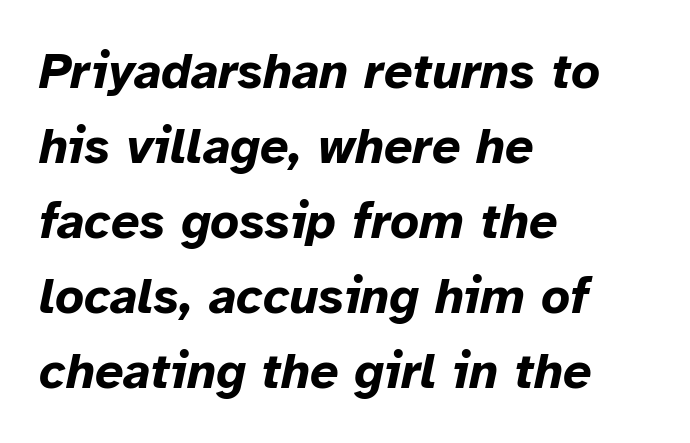
The image shows 50 px bold type, italic (leaning right); set left-aligned, normal line spacing (1.5x), normal letter spacing, not underlined; low stroke contrast and a medium x-height.
